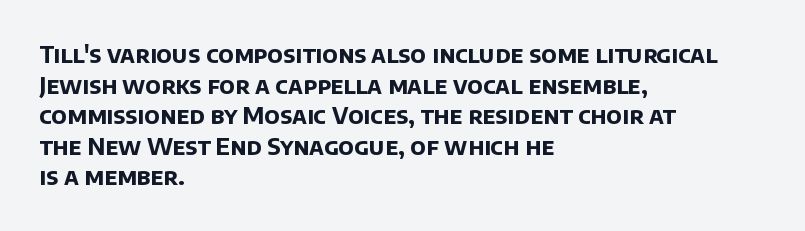
Q: Is the text bold? A: Yes.
Q: Is the text underlined? A: No.
Q: How is the paragraph aligned? A: Left-aligned.
Q: Is the spacing between letters normal or unusually wide? A: Normal.
Q: Is the spacing between lines tight, normal or loose? A: Normal.
